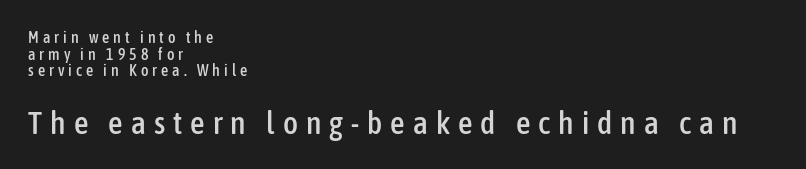
{"serif": "no", "italic": "no", "width": "condensed", "stroke_contrast": "low", "x_height": "medium", "monospaced": "no", "underline": "no", "align": "left", "line_spacing": "tight", "line_spacing_ratio": 1.04, "letter_spacing": "wide", "letter_spacing_em": 0.25, "larger_block": "second", "size_ratio": 2.0, "glyph_px": 32}
